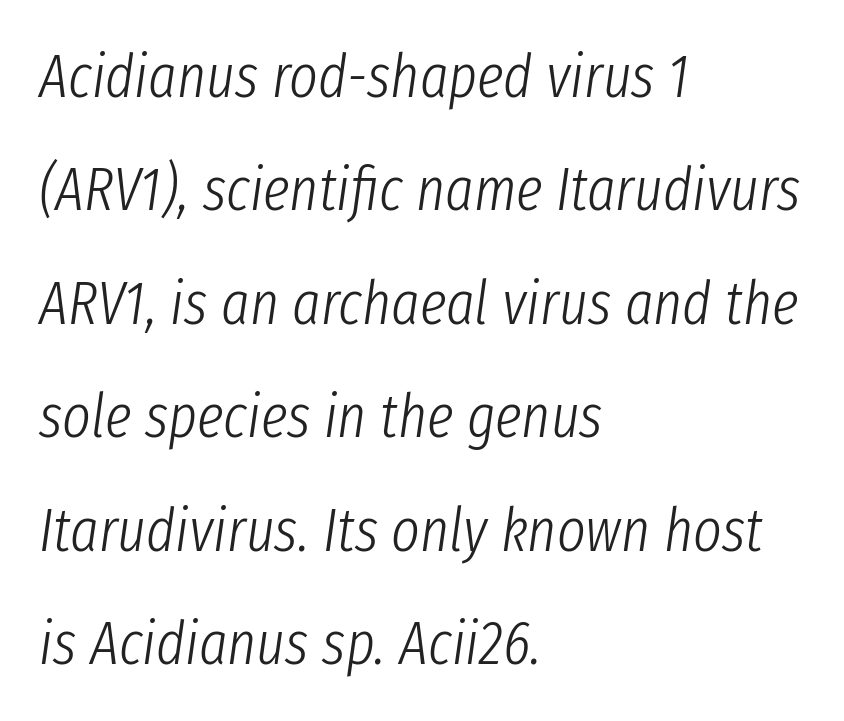
The image shows 61 px light, condensed type, italic (leaning right); set left-aligned, line spacing 1.86x, normal letter spacing, not underlined; low stroke contrast and a medium x-height.
